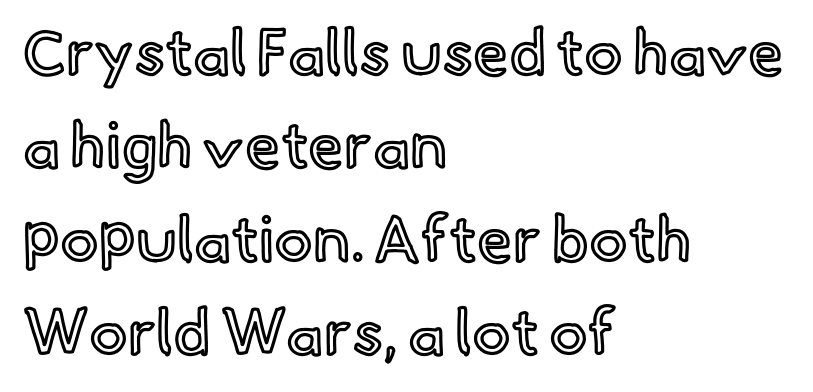
{"italic": "no", "width": "normal", "x_height": "small", "monospaced": "no", "underline": "no", "align": "left", "line_spacing": "normal", "line_spacing_ratio": 1.46, "letter_spacing": "normal", "letter_spacing_em": 0.0, "glyph_px": 64}
